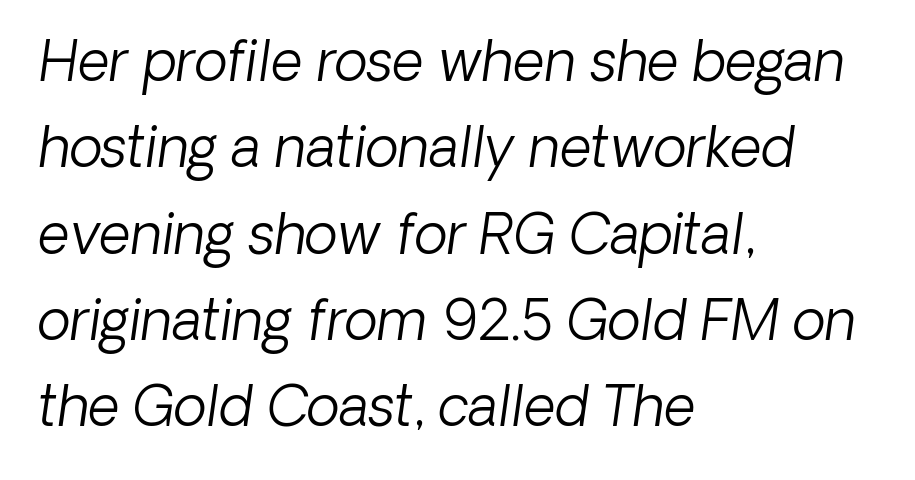
{"serif": "no", "bold": "no", "weight": "light", "width": "normal", "stroke_contrast": "low", "x_height": "medium", "monospaced": "no", "underline": "no", "align": "left", "line_spacing": "normal", "line_spacing_ratio": 1.57, "letter_spacing": "normal", "letter_spacing_em": 0.0, "glyph_px": 55}
